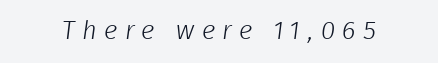
Q: Is the text bold? A: No.
Q: Is the text underlined? A: No.
Q: Is the spacing between letters normal or unusually wide? A: Unusually wide.
